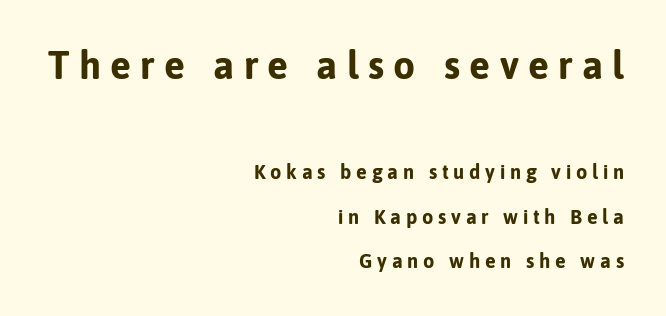
Q: Is the text bold? A: Yes.
Q: Is the text italic (slanted)? A: No, it is upright.
Q: Is the typeface a serif or a sans-serif typeface? A: Sans-serif.
Q: Is the text underlined? A: No.
Q: How is the paragraph aligned? A: Right-aligned.
Q: Is the spacing between letters normal or unusually wide? A: Unusually wide.
Q: Is the spacing between lines tight, normal or loose? A: Loose.
Q: Which block of text is set in a larger size, the first (top) or the second (bottom)? A: The first (top) one.
Q: Width (condensed, normal, or wide)? A: Normal.
Q: Stroke contrast? A: Low.
Q: x-height? A: Medium.
Q: Monospaced? A: No.
